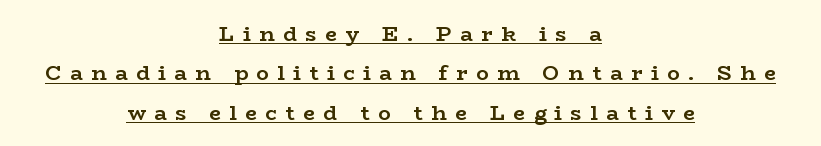
The image shows 21 px bold type, upright; set centered, line spacing 1.88x, unusually wide letter spacing (+0.4 em), underlined.
